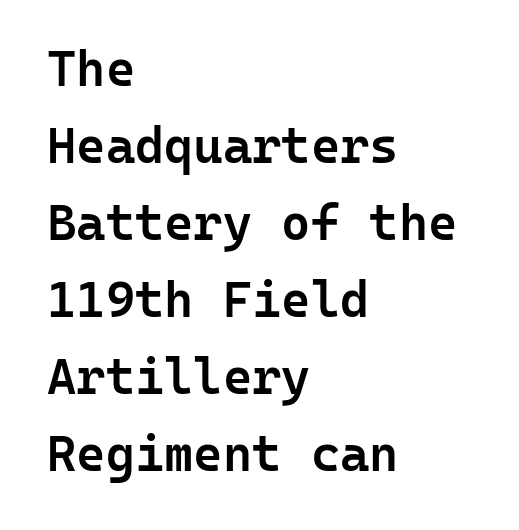
The image shows 50 px semibold sans-serif type, upright, monospaced; set left-aligned, normal line spacing (1.54x), normal letter spacing, not underlined; low stroke contrast and a medium x-height.
